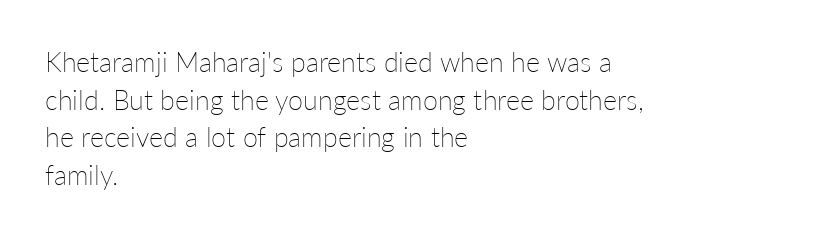
{"italic": "no", "bold": "no", "underline": "no", "align": "left", "line_spacing": "normal", "line_spacing_ratio": 1.39, "letter_spacing": "normal", "letter_spacing_em": 0.0, "glyph_px": 27}
